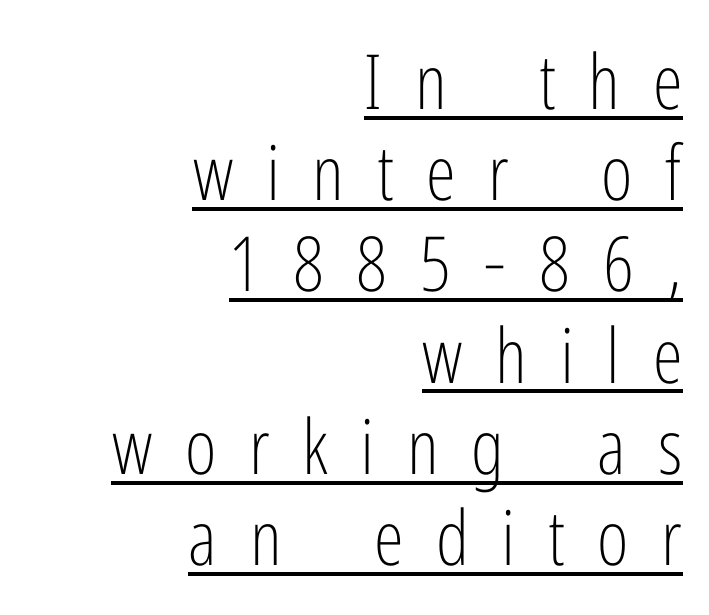
Q: Is the text bold? A: No.
Q: Is the text italic (slanted)? A: No, it is upright.
Q: Is the typeface a serif or a sans-serif typeface? A: Sans-serif.
Q: Is the text underlined? A: Yes.
Q: How is the paragraph aligned? A: Right-aligned.
Q: Is the spacing between letters normal or unusually wide? A: Unusually wide.
Q: Width (condensed, normal, or wide)? A: Condensed.
Q: Stroke contrast? A: Low.
Q: x-height? A: Medium.
Q: Monospaced? A: No.
